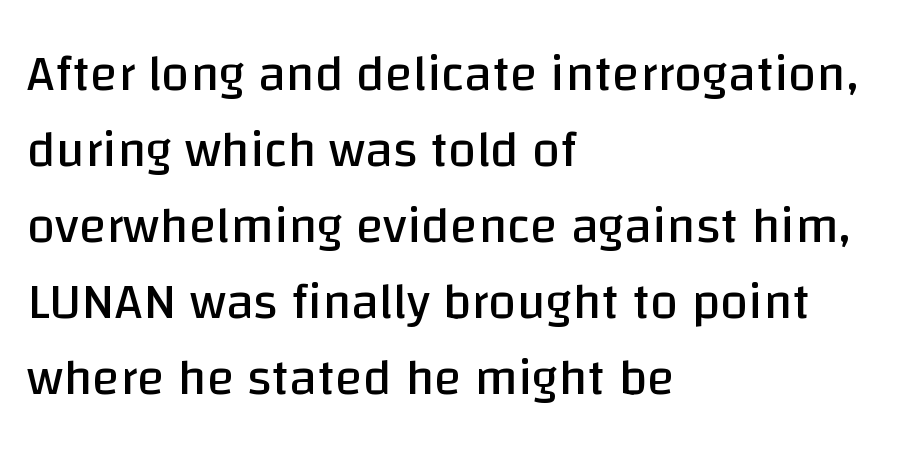
Notice how the stems are strictly vertical — no italics here. Bold? No — there's no thickening of the strokes. Spacing between characters is what you'd get straight out of the box. Check the space under the baseline: it is left empty. Is the block centered? No — it sits flush against the left margin.
